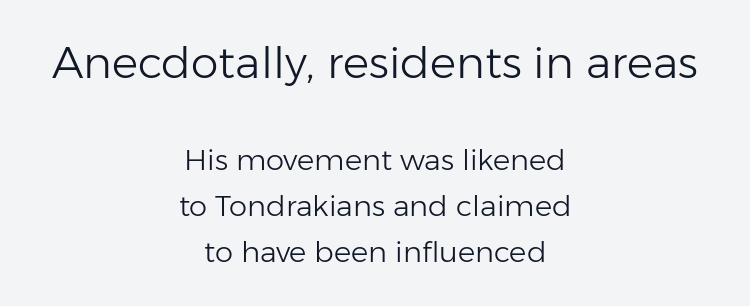
Varying glyph widths throughout — classic text-font behaviour. The words here are not underlined. Ordinary non-slanted type is in use. The characters display no serif detailing; their extremities are plain. The rendering positions every line midway between the sides. Tracking value appears to be zero — textbook default spacing.
